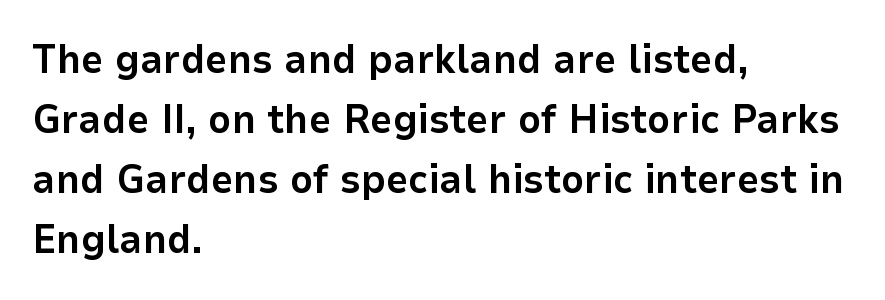
Evenly set lines give the paragraph a standard silhouette. Does the lettering tilt? It doesn't — this is upright. Heft: maximum for text — a bold. These lines stack with their left ends in a neat column. Spacing between characters is what you'd get straight out of the box.
